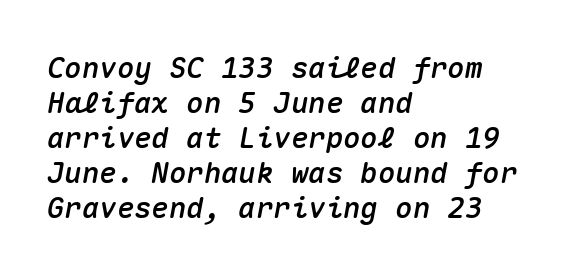
Every row of glyphs begins at an identical x-position on the left. Is the letter spacing exaggerated? No — it looks like the ordinary default. It's the slanting kind of type. Do the characters align in a grid? Yes, the font is monospaced.
